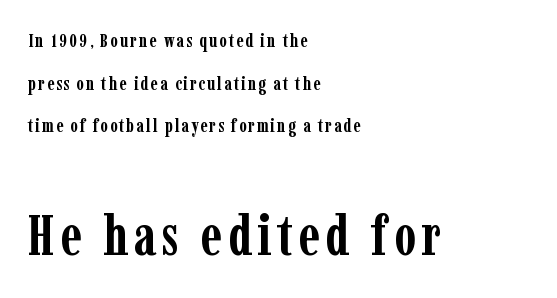
The image shows 56 px semibold, condensed serif type, upright; set left-aligned, loose line spacing (2.25x), not underlined; the second (bottom) block is 2.95x larger; low stroke contrast and a medium x-height.
